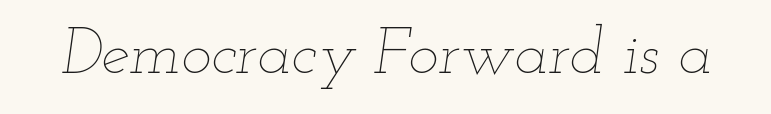
{"italic": "yes", "lean": "right", "slant_degrees": 12, "bold": "no", "weight": "thin", "width": "wide", "stroke_contrast": "low", "x_height": "small", "monospaced": "no", "underline": "no", "letter_spacing": "normal", "letter_spacing_em": 0.0, "glyph_px": 64}
